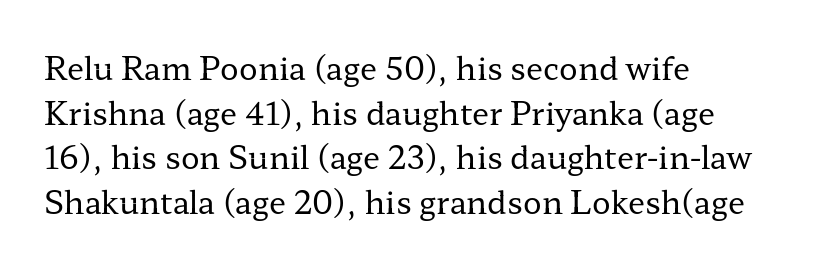
Spacing verdict: proportional, widths tailored to each character. The strokes carry an ordinary text weight at most. It's the straight-up-and-down kind of type. How are the letters spaced? Ordinarily, with no added tracking.
